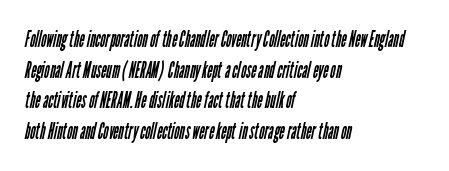
Casual observation: everything's shoved over to the left. The foot of each line stays bare and open. How are the letters spaced? Ordinarily, with no added tracking. Each stroke keeps to a modest, everyday thickness or less.
